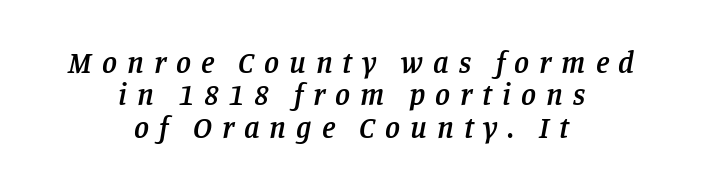
{"serif": "yes", "italic": "yes", "lean": "right", "slant_degrees": 11, "bold": "semi", "weight": "semibold", "width": "normal", "stroke_contrast": "low", "x_height": "large", "monospaced": "no", "underline": "no", "align": "center", "line_spacing": "tight", "line_spacing_ratio": 1.08, "letter_spacing": "wide", "letter_spacing_em": 0.33, "glyph_px": 30}
